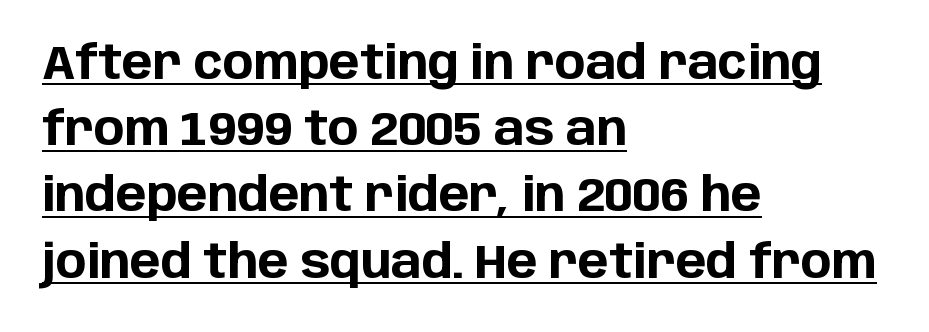
The image shows 46 px bold sans-serif type, upright; set left-aligned, normal line spacing (1.44x), normal letter spacing, underlined; low stroke contrast and a large x-height.
